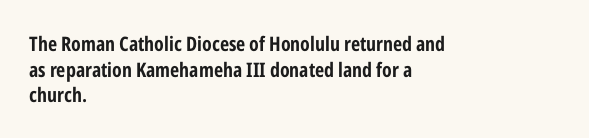
The letters stand straight up with perfectly vertical stems. The space directly below the letters is spotless. Letter spacing: default. Bold? Absolutely — the strokes are thick and heavy. The leading is moderate, giving the passage an even texture. The lines in this sample share a left origin and differ only in where they stop.
